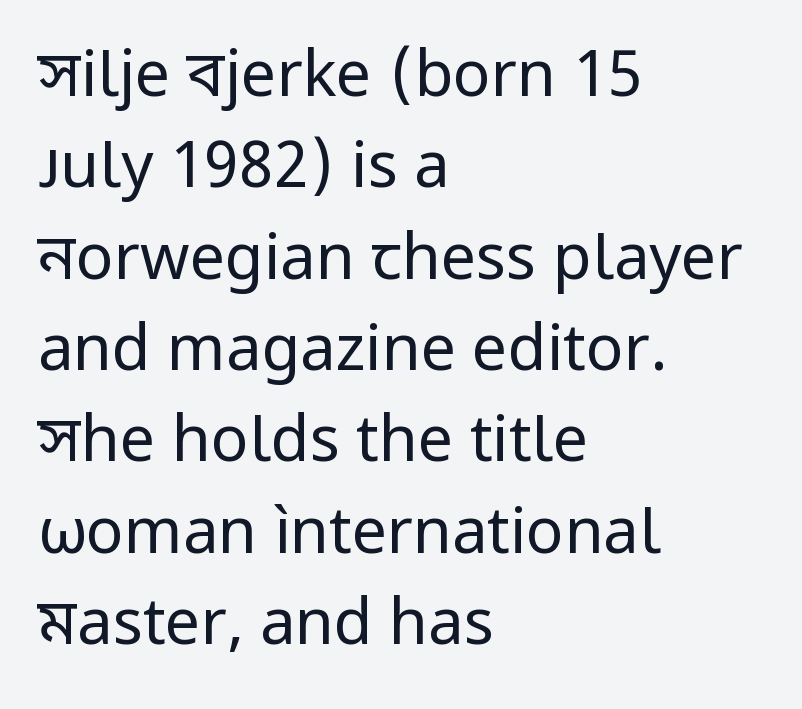
The type sits square on the baseline with zero lean. Check under the words: just untouched page. Standard letterfit; no display-style spreading of the glyphs. Spacing verdict: proportional, widths tailored to each character. In terms of letterform style, serifs are entirely absent.
